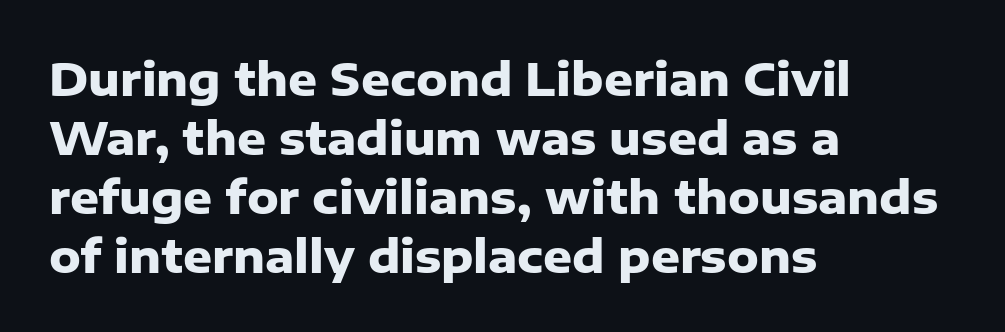
Q: Is the text bold? A: Yes.
Q: Is the text italic (slanted)? A: No, it is upright.
Q: Is the typeface a serif or a sans-serif typeface? A: Sans-serif.
Q: Is the text underlined? A: No.
Q: How is the paragraph aligned? A: Left-aligned.
Q: Is the spacing between letters normal or unusually wide? A: Normal.
Q: Is the spacing between lines tight, normal or loose? A: Normal.
Q: Width (condensed, normal, or wide)? A: Normal.
Q: Stroke contrast? A: Low.
Q: x-height? A: Medium.
Q: Monospaced? A: No.
